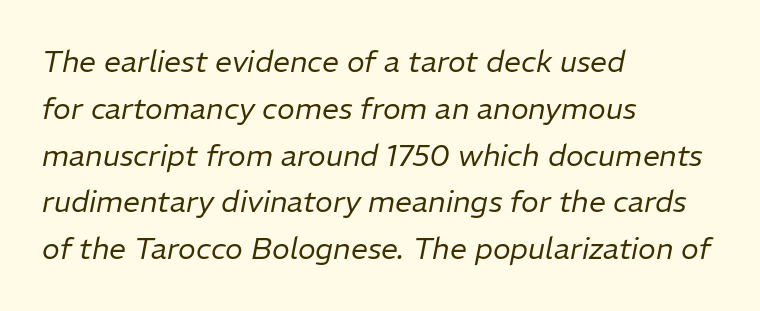
The image shows 30 px regular-weight type, italic (leaning right); set left-aligned, normal line spacing (1.56x), normal letter spacing, not underlined; low stroke contrast and a medium x-height.
